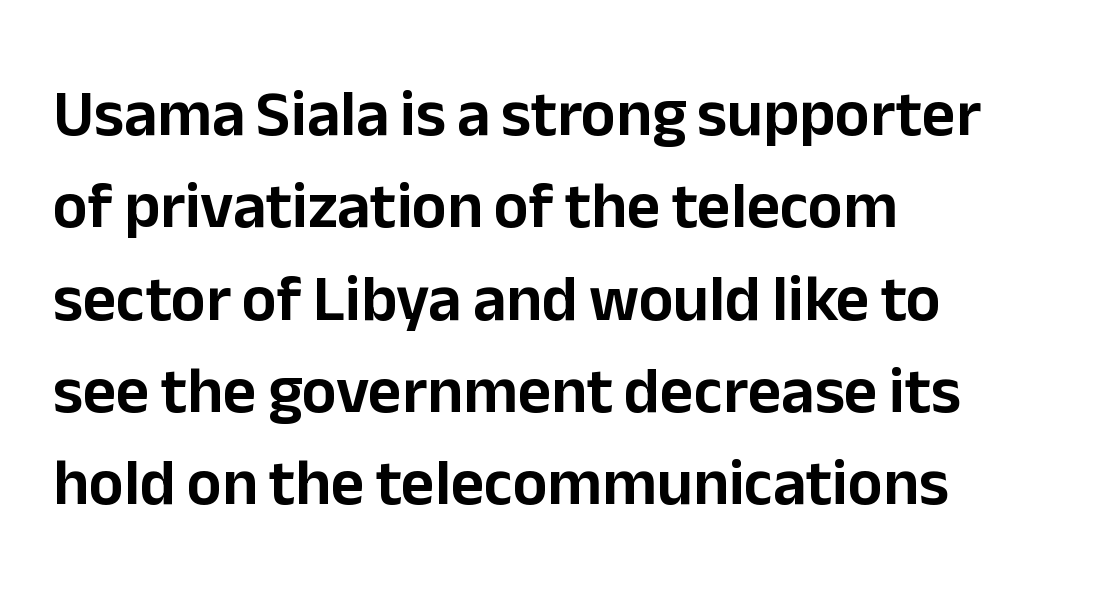
The image shows 65 px sans-serif type, upright; set left-aligned, normal line spacing (1.42x), normal letter spacing, not underlined; low stroke contrast and a medium x-height.
